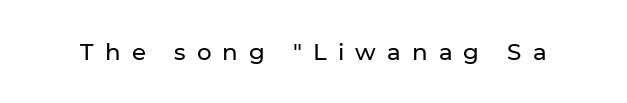
{"italic": "no", "underline": "no", "letter_spacing": "wide", "letter_spacing_em": 0.48, "glyph_px": 23}
